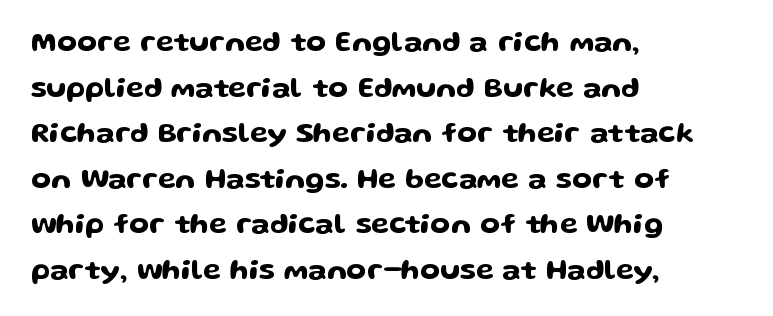
You could not count columns in this text — the font is proportionally spaced. Letters rest on an invisible, unmarked baseline. Every stem runs plumb, perpendicular to the baseline. Is this a sans? Yes — the strokes have no serifs.
